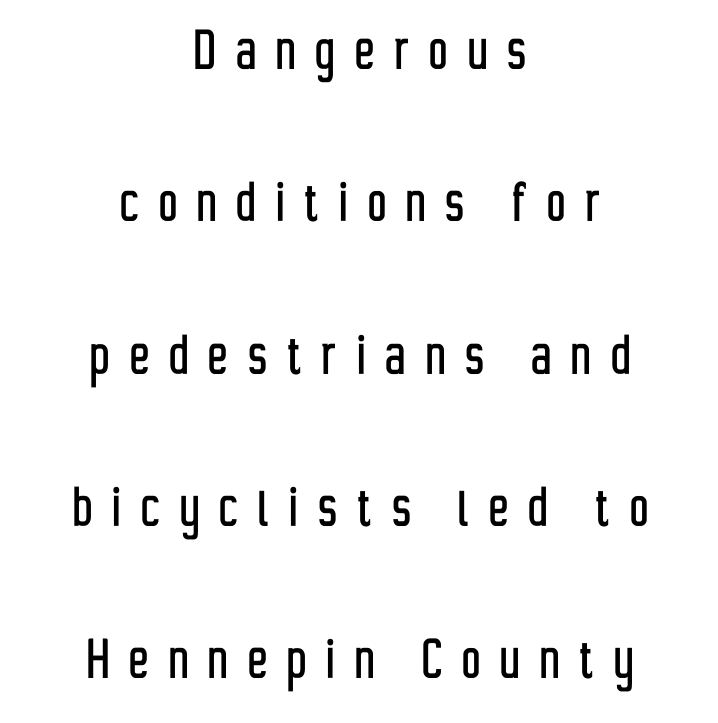
Q: Is the text italic (slanted)? A: No, it is upright.
Q: Is the typeface a serif or a sans-serif typeface? A: Sans-serif.
Q: Is the text underlined? A: No.
Q: How is the paragraph aligned? A: Centered.
Q: Is the spacing between letters normal or unusually wide? A: Unusually wide.
Q: Is the spacing between lines tight, normal or loose? A: Loose.
Q: Width (condensed, normal, or wide)? A: Condensed.
Q: Stroke contrast? A: Low.
Q: x-height? A: Medium.
Q: Monospaced? A: No.
